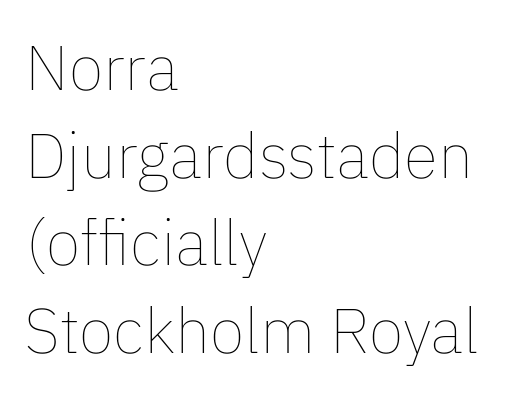
These lines keep a tight, regular rhythm from letter to letter. A quiet, ordinary-to-light weight characterises the typeface. Rendered with straight, roman letterforms. Looks like regular typesetting: each glyph gets only the width it needs.
